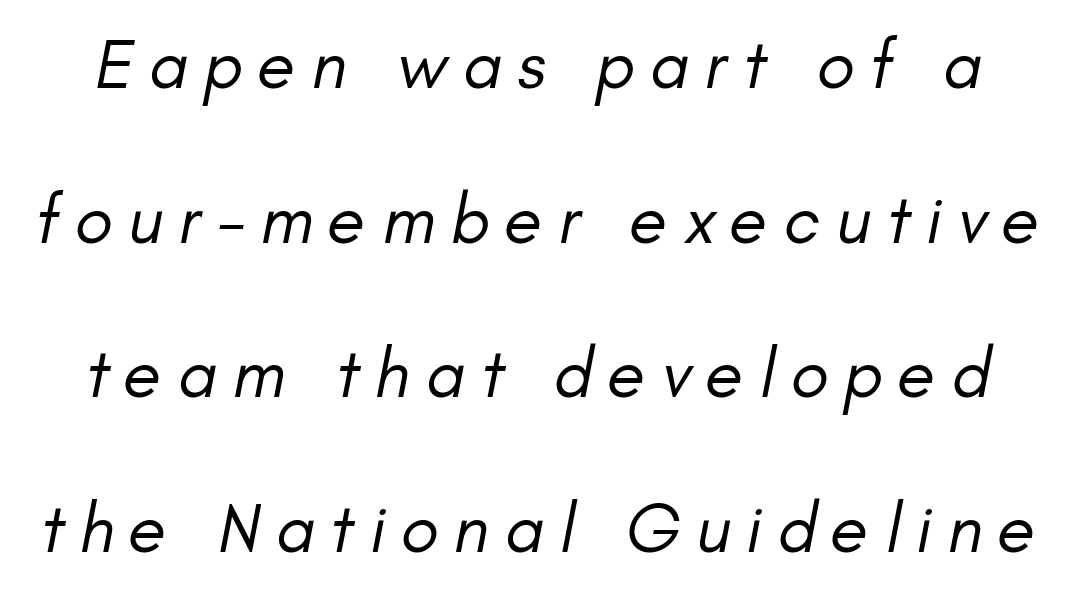
The image shows 70 px regular-weight type, italic (leaning right); set loose line spacing (2.21x), unusually wide letter spacing (+0.22 em), not underlined; low stroke contrast and a small x-height.
